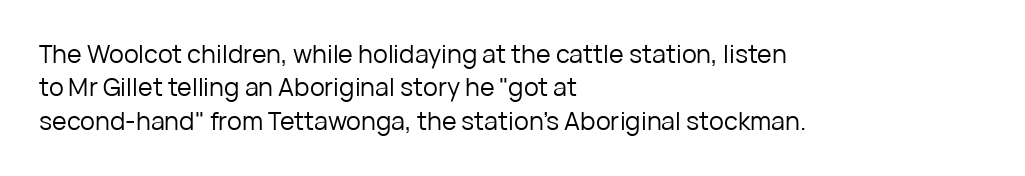
Notice how the stems are strictly vertical — no italics here. Clear beneath every line of the passage. Compared with typical paragraphs, the rows here are spaced about the same. The letters look calm and open, with moderate or lighter stems. Spacing between characters is what you'd get straight out of the box.
